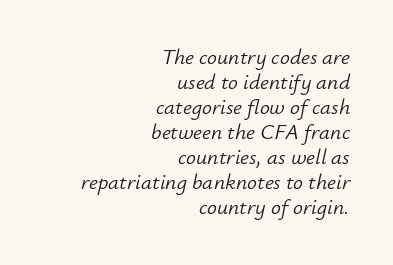
{"italic": "yes", "lean": "right", "slant_degrees": 12, "bold": "no", "underline": "no", "align": "right", "line_spacing": "tight", "line_spacing_ratio": 1.14, "letter_spacing": "normal", "letter_spacing_em": 0.0, "glyph_px": 22}
